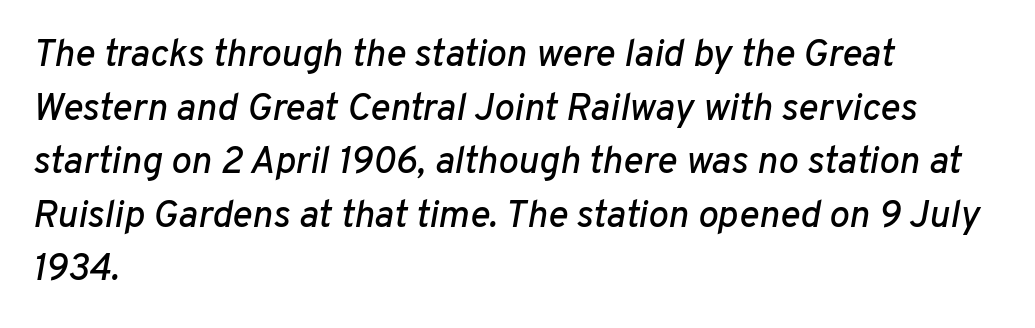
Between one letter and the next there's only the usual sliver of space. The specimen reads as italic at a glance. Teacher's note: observe the even left margin — that is flush-left alignment. Only glyphs here, with clear space below each row. Reading down the column, the eye jumps a familiar distance to each next line.
